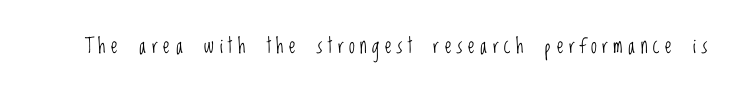
Weight: regular or lighter. Beneath every word, the page is bare. Does extra space separate the letters? Yes, quite a lot of it. Style check: upright.
